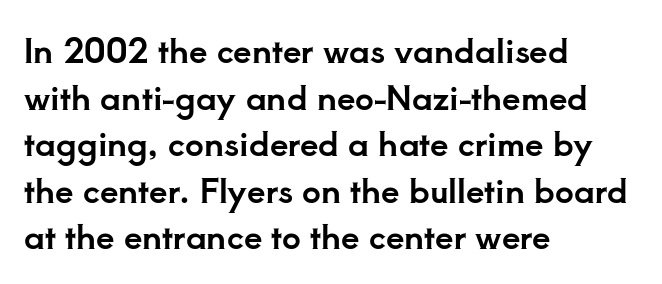
Clear beneath every line of the passage. What stands out about the letter spacing? Nothing — it is the standard amount. Do the characters align in a grid? No, the font is proportional. No italicization has been applied; the sample stays upright.
